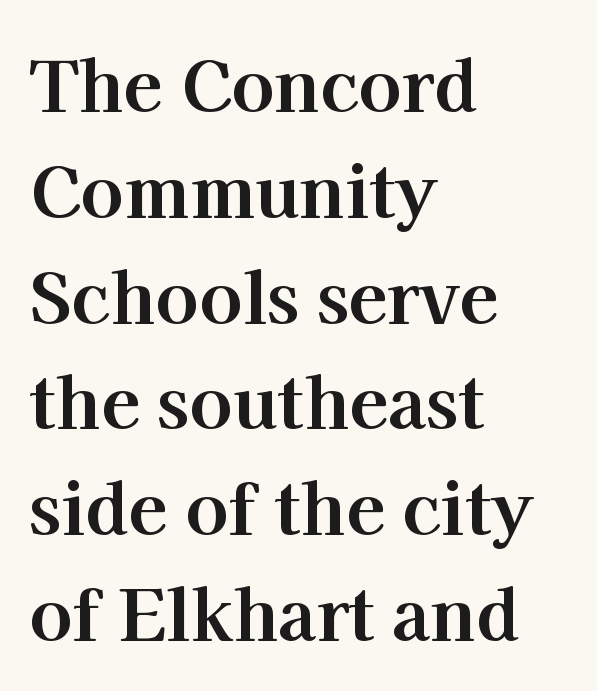
The letters sit at their default tracking, neither squeezed nor spread. Every letter is thick-stroked: bold, no question. I'd call this a serif setting — the letters wear small feet. Does the lettering tilt? It doesn't — this is upright. Spacing verdict: proportional, widths tailored to each character. How would I describe the line gaps? Plain and ordinary.
